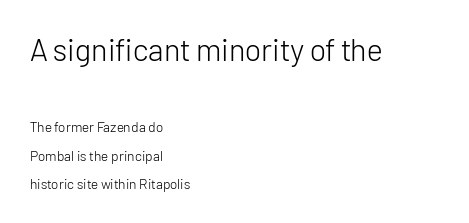
{"serif": "no", "italic": "no", "bold": "no", "weight": "light", "width": "normal", "stroke_contrast": "low", "x_height": "medium", "monospaced": "no", "underline": "no", "align": "left", "line_spacing": "loose", "line_spacing_ratio": 2.04, "letter_spacing": "normal", "letter_spacing_em": 0.0, "larger_block": "first", "size_ratio": 2.21, "glyph_px": 31}
